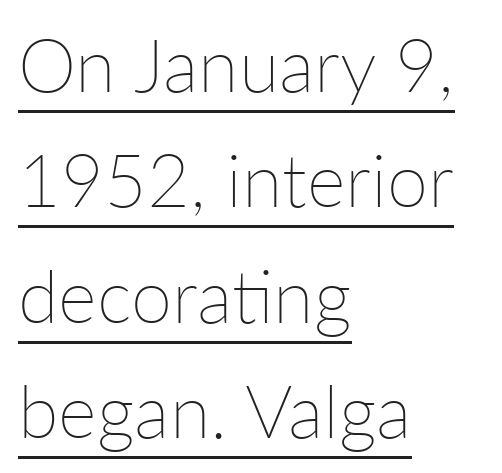
{"italic": "no", "bold": "no", "weight": "thin", "width": "normal", "stroke_contrast": "low", "x_height": "medium", "monospaced": "no", "underline": "yes", "align": "left", "line_spacing": "normal", "line_spacing_ratio": 1.56, "letter_spacing": "normal", "letter_spacing_em": 0.0, "glyph_px": 74}
